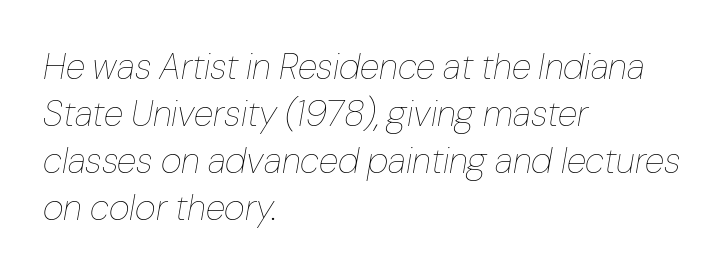
The image shows 36 px thin type, italic (leaning right); set left-aligned, normal line spacing (1.31x), normal letter spacing, not underlined; low stroke contrast and a medium x-height.
